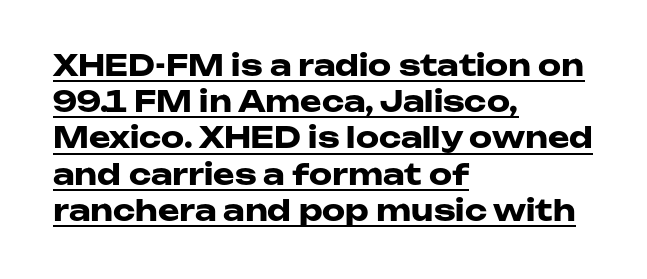
Q: Is the text bold? A: Yes.
Q: Is the text italic (slanted)? A: No, it is upright.
Q: Is the typeface a serif or a sans-serif typeface? A: Sans-serif.
Q: Is the text underlined? A: Yes.
Q: How is the paragraph aligned? A: Left-aligned.
Q: Is the spacing between letters normal or unusually wide? A: Normal.
Q: Is the spacing between lines tight, normal or loose? A: Normal.
Q: Width (condensed, normal, or wide)? A: Wide.
Q: Stroke contrast? A: Low.
Q: x-height? A: Medium.
Q: Monospaced? A: No.
